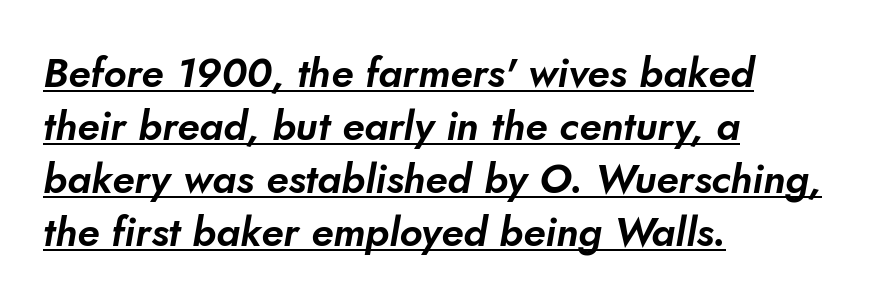
The image shows 41 px sans-serif type; set left-aligned, normal line spacing (1.29x), normal letter spacing, underlined; low stroke contrast and a small x-height.
